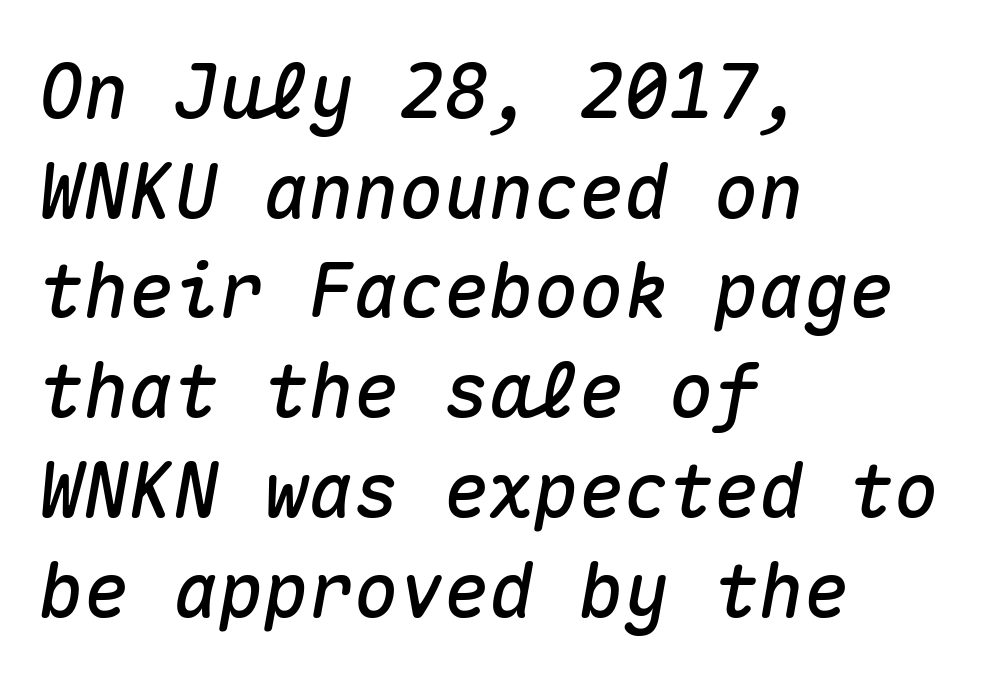
The image shows 75 px text type, italic (leaning right), monospaced; set left-aligned, normal line spacing (1.33x), normal letter spacing, not underlined; medium stroke contrast and a medium x-height.
